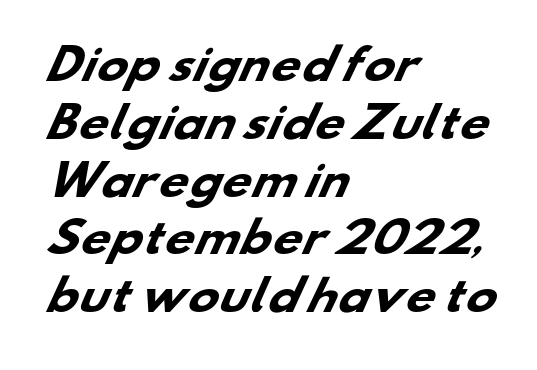
Q: Is the text bold? A: Yes.
Q: Is the typeface a serif or a sans-serif typeface? A: Sans-serif.
Q: Is the text underlined? A: No.
Q: How is the paragraph aligned? A: Left-aligned.
Q: Is the spacing between letters normal or unusually wide? A: Normal.
Q: Is the spacing between lines tight, normal or loose? A: Normal.
Q: Width (condensed, normal, or wide)? A: Wide.
Q: Stroke contrast? A: Low.
Q: x-height? A: Small.
Q: Monospaced? A: No.
